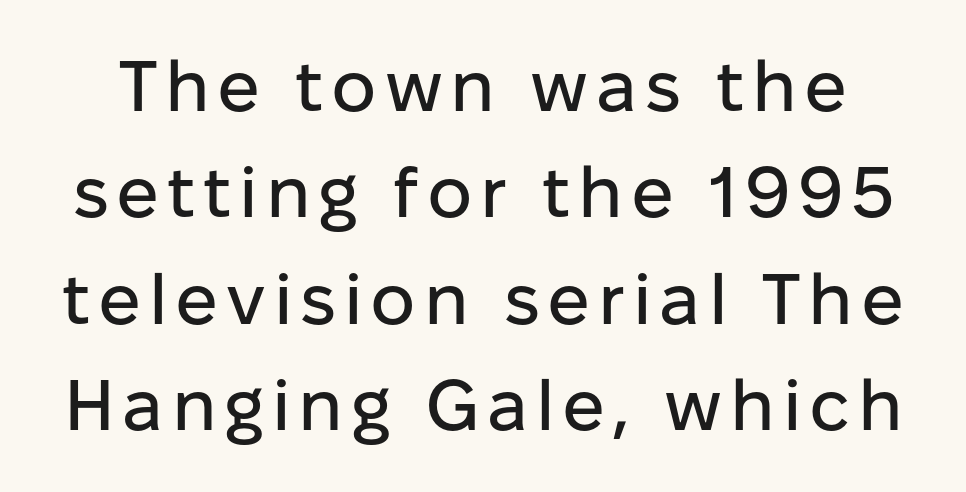
Lines of text with bare space underneath. The space between consecutive lines is moderate. Quick note: not italic, upright. This sample has the flowing, uneven cadence of proportional lettering.
